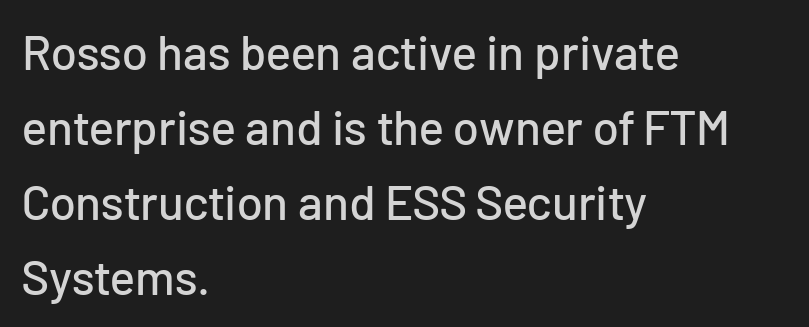
{"serif": "no", "italic": "no", "width": "normal", "stroke_contrast": "low", "x_height": "medium", "monospaced": "no", "underline": "no", "align": "left", "line_spacing": "normal", "line_spacing_ratio": 1.56, "letter_spacing": "normal", "letter_spacing_em": 0.0, "glyph_px": 48}
